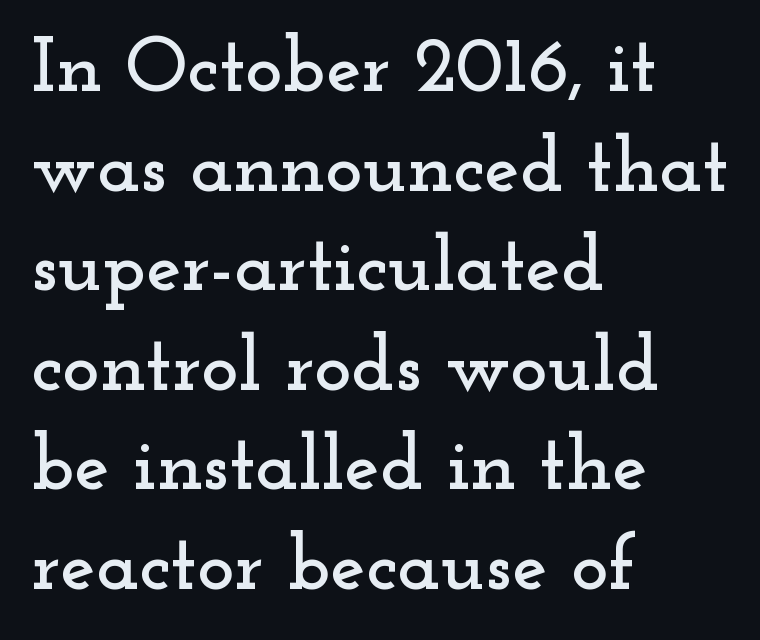
{"serif": "yes", "italic": "no", "width": "wide", "stroke_contrast": "low", "x_height": "small", "monospaced": "no", "underline": "no", "align": "left", "line_spacing": "normal", "line_spacing_ratio": 1.26, "letter_spacing": "normal", "letter_spacing_em": 0.0, "glyph_px": 79}
